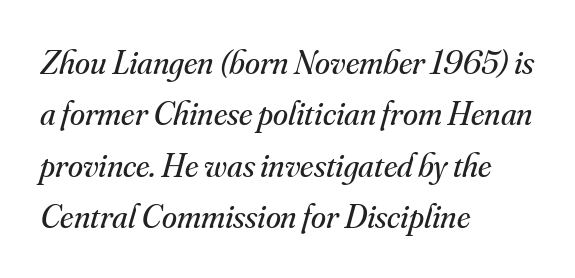
Q: Is the text bold? A: No.
Q: Is the text italic (slanted)? A: Yes, it leans right by about 16 degrees.
Q: Is the typeface a serif or a sans-serif typeface? A: Serif.
Q: Is the text underlined? A: No.
Q: How is the paragraph aligned? A: Left-aligned.
Q: Is the spacing between letters normal or unusually wide? A: Normal.
Q: Is the spacing between lines tight, normal or loose? A: Normal.
Q: Width (condensed, normal, or wide)? A: Normal.
Q: Stroke contrast? A: Medium.
Q: x-height? A: Small.
Q: Monospaced? A: No.
